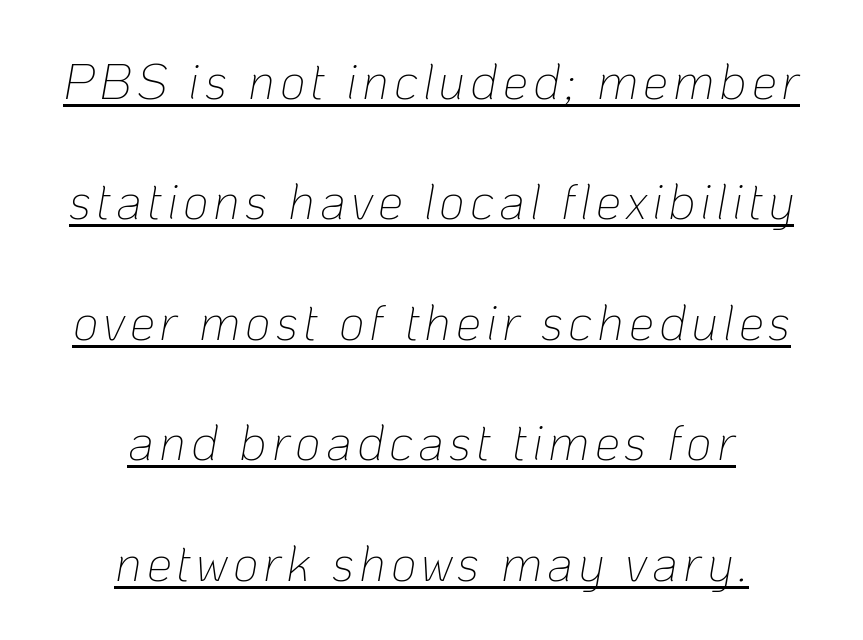
You could not count columns in this text — the font is proportionally spaced. Compared with a flush-left layout, this one balances lines on the center instead. This rendering features underlined lettering. Is this a heavy cut? Hardly; it is regular or lighter. Would a proofreader flag this as italicized? Yes. Successive baselines arrive slowly, with a big drop between each.
